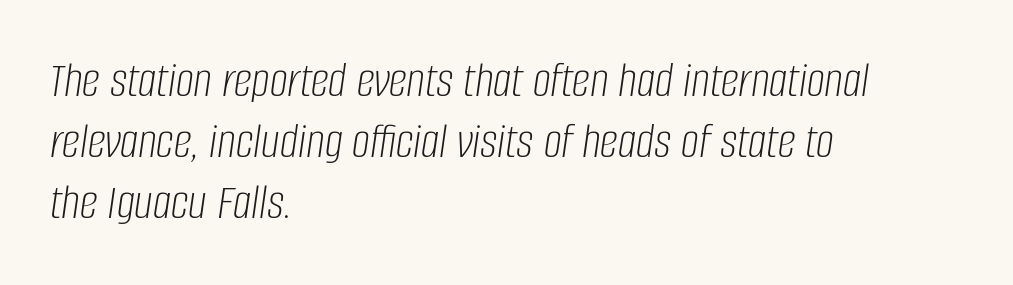
Stems and bowls with no extra thickness — not bold. Type without underlining. Each letter keeps its own natural width here, so spacing adapts to shape. Compared with typical body copy, the letter spacing here is the same. The glyphs look as if they've been sheared to an angle. All the whitespace from short lines collects on the right.
